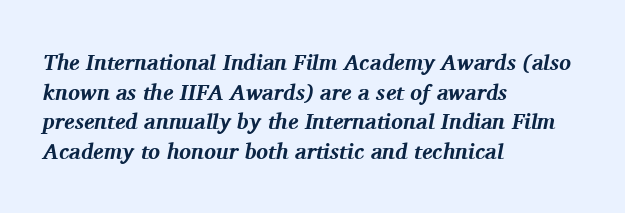
The image shows 22 px bold type, italic (leaning right); set left-aligned, normal line spacing (1.35x), normal letter spacing, not underlined.
